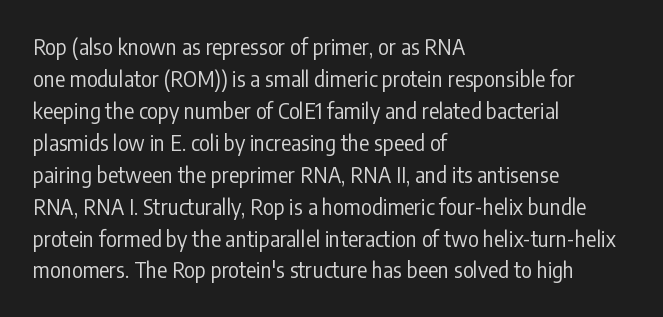
Q: Is the text bold? A: No.
Q: Is the text italic (slanted)? A: No, it is upright.
Q: Is the text underlined? A: No.
Q: How is the paragraph aligned? A: Left-aligned.
Q: Is the spacing between letters normal or unusually wide? A: Normal.
Q: Is the spacing between lines tight, normal or loose? A: Normal.
